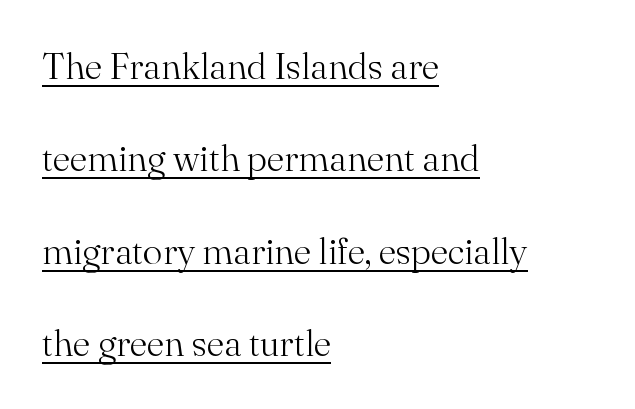
Q: Is the text bold? A: No.
Q: Is the text italic (slanted)? A: No, it is upright.
Q: Is the typeface a serif or a sans-serif typeface? A: Serif.
Q: Is the text underlined? A: Yes.
Q: How is the paragraph aligned? A: Left-aligned.
Q: Is the spacing between letters normal or unusually wide? A: Normal.
Q: Is the spacing between lines tight, normal or loose? A: Loose.
Q: Width (condensed, normal, or wide)? A: Normal.
Q: Stroke contrast? A: Medium.
Q: x-height? A: Small.
Q: Monospaced? A: No.
